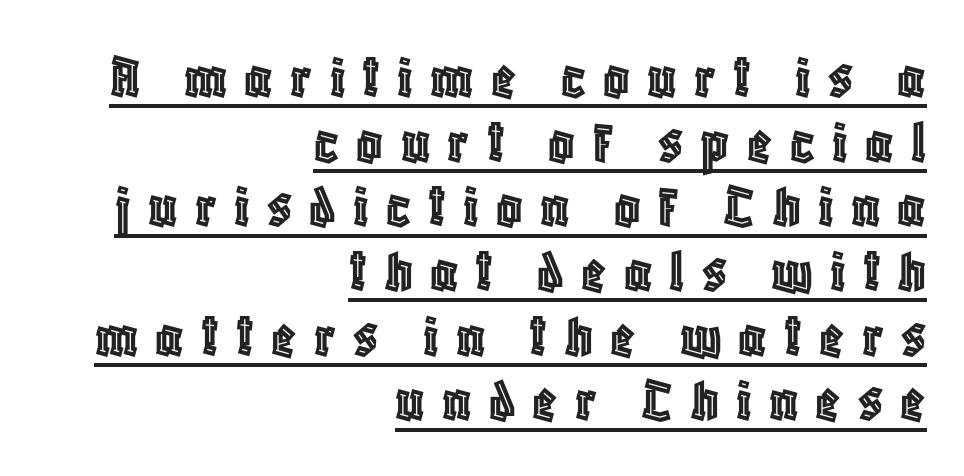
Q: Is the text italic (slanted)? A: No, it is upright.
Q: Is the text underlined? A: Yes.
Q: How is the paragraph aligned? A: Right-aligned.
Q: Is the spacing between letters normal or unusually wide? A: Unusually wide.
Q: Is the spacing between lines tight, normal or loose? A: Tight.
Q: Width (condensed, normal, or wide)? A: Condensed.
Q: x-height? A: Large.
Q: Monospaced? A: No.
